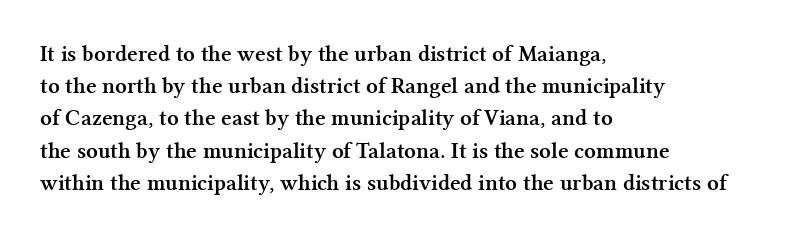
The image shows 23 px bold type, upright; set left-aligned, normal line spacing (1.4x), normal letter spacing, not underlined.
